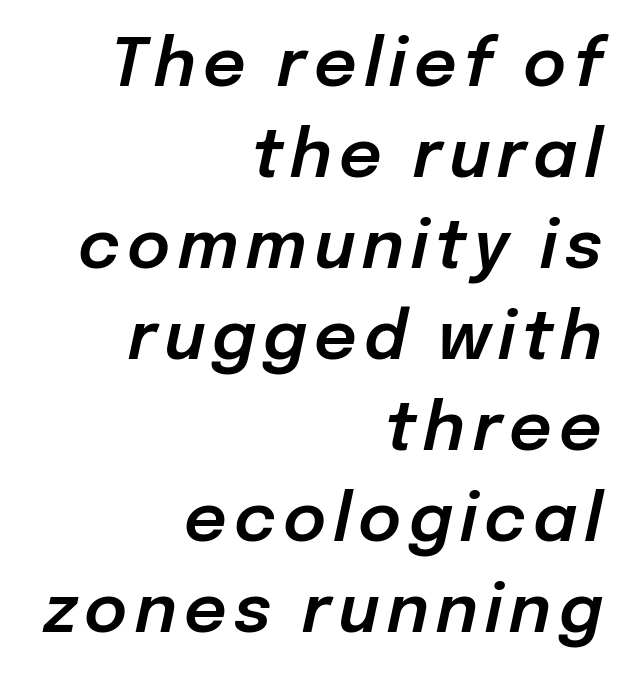
The specimen reads as italic at a glance. A typesetter would call this proportional, since set widths differ per character. Check under the words: just untouched page. Compared with typical paragraphs, the rows here are spaced about the same. The ragged edge is on the left, which tells us the setting is flush right.
